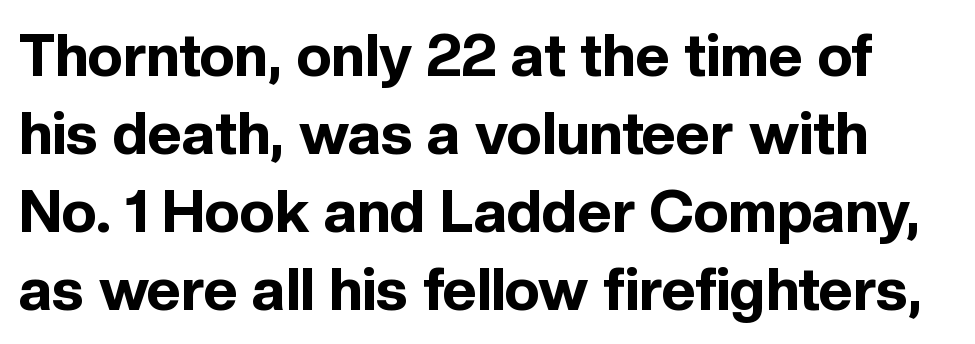
The image shows 59 px bold sans-serif type, upright; set normal line spacing (1.32x), normal letter spacing, not underlined; a medium x-height.
